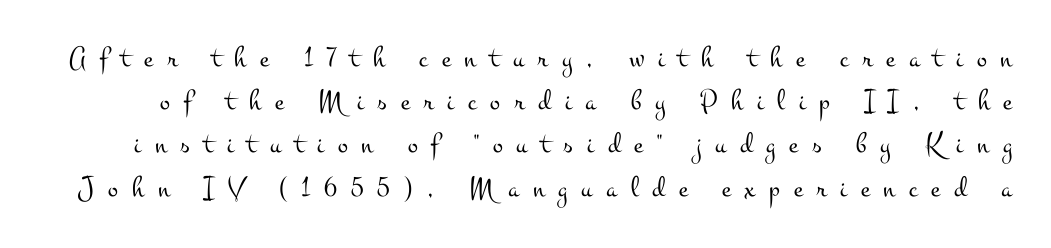
{"serif": "yes", "bold": "no", "weight": "light", "width": "wide", "stroke_contrast": "medium", "x_height": "small", "monospaced": "no", "underline": "no", "line_spacing": "normal", "line_spacing_ratio": 1.44, "letter_spacing": "wide", "letter_spacing_em": 0.46, "glyph_px": 30}
